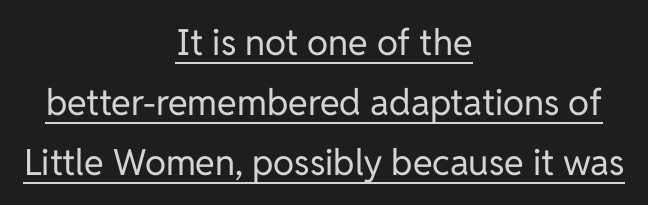
Q: Is the text bold? A: No.
Q: Is the text italic (slanted)? A: No, it is upright.
Q: Is the typeface a serif or a sans-serif typeface? A: Sans-serif.
Q: Is the text underlined? A: Yes.
Q: How is the paragraph aligned? A: Centered.
Q: Is the spacing between letters normal or unusually wide? A: Normal.
Q: Is the spacing between lines tight, normal or loose? A: Normal.
Q: Width (condensed, normal, or wide)? A: Normal.
Q: Stroke contrast? A: Low.
Q: x-height? A: Medium.
Q: Monospaced? A: No.
